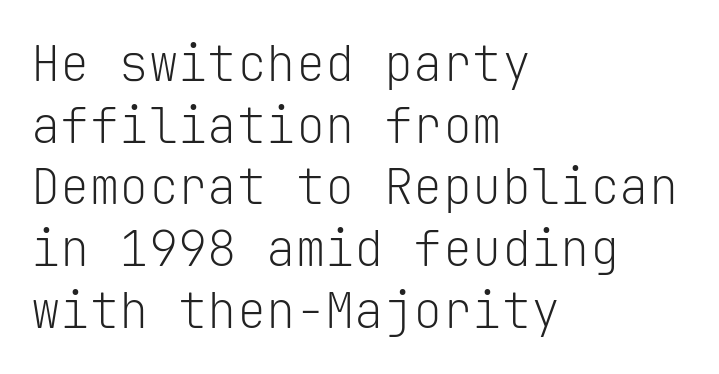
Weight: regular or lighter. The passage shown is typed in a monospace face where columns stay perfectly aligned. Type without underlining. Serifs: no, the terminals of the letterforms are clean. Regarding leading, the lines here are spaced in the standard way. Every stem runs plumb, perpendicular to the baseline.
